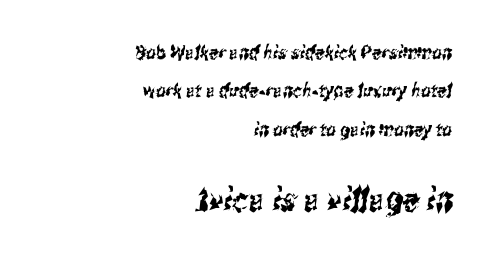
I'd call this a sans setting — the letters go barefoot. The words here are not underlined. Reading top to bottom, the characters get bigger at the block break. The leading is generous, giving the passage an open texture. Where is the straight margin? On the right.
